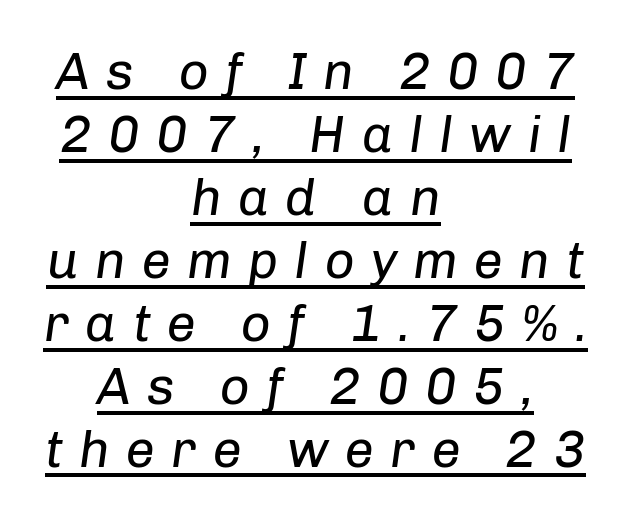
Like a heading marked for emphasis, these lines bear an underscore. Short and long lines alike share a common midpoint. Compared with a typical body face, this is equally light or lighter still. Letter spacing: wide. Would a proofreader flag this as italicized? Yes.
